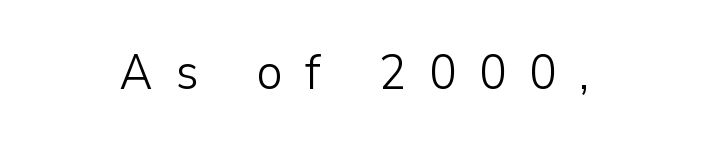
{"serif": "no", "italic": "no", "bold": "no", "weight": "light", "width": "normal", "stroke_contrast": "low", "x_height": "medium", "monospaced": "no", "underline": "no", "align": "center", "letter_spacing": "wide", "letter_spacing_em": 0.45, "glyph_px": 50}
